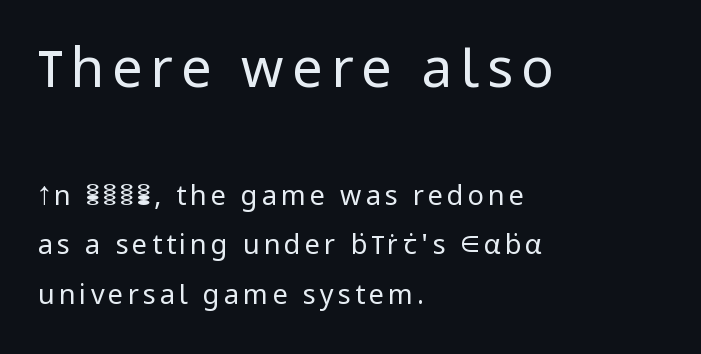
{"serif": "no", "italic": "no", "bold": "no", "weight": "regular", "width": "normal", "stroke_contrast": "low", "x_height": "medium", "monospaced": "no", "underline": "no", "align": "left", "line_spacing_ratio": 1.83, "larger_block": "first", "size_ratio": 2.0, "glyph_px": 54}
